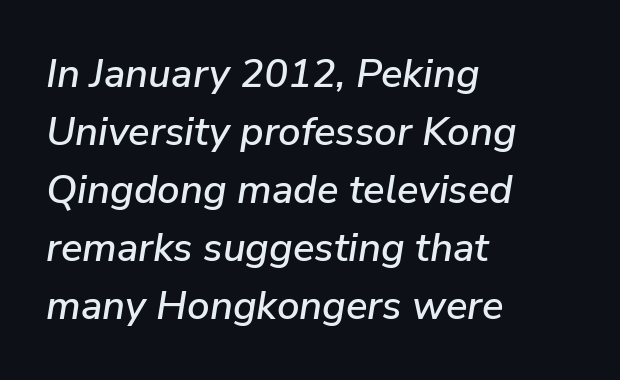
Q: Is the text italic (slanted)? A: Yes, it leans right by about 9 degrees.
Q: Is the text underlined? A: No.
Q: How is the paragraph aligned? A: Left-aligned.
Q: Is the spacing between letters normal or unusually wide? A: Normal.
Q: Is the spacing between lines tight, normal or loose? A: Normal.
Q: Width (condensed, normal, or wide)? A: Normal.
Q: Stroke contrast? A: Low.
Q: x-height? A: Medium.
Q: Monospaced? A: No.
